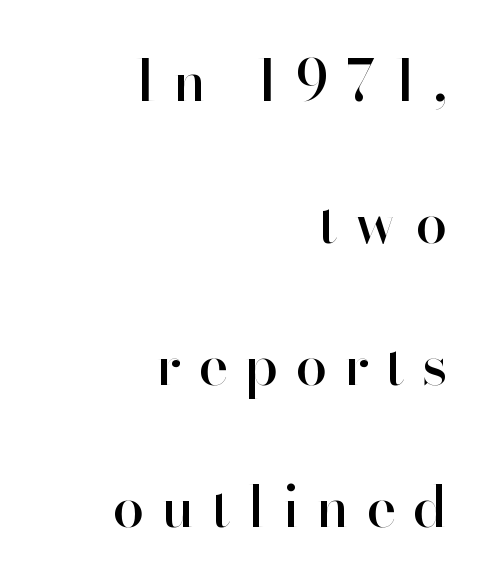
{"serif": "no", "italic": "no", "width": "normal", "stroke_contrast": "high", "x_height": "small", "monospaced": "no", "underline": "no", "align": "right", "line_spacing": "loose", "line_spacing_ratio": 2.49, "letter_spacing": "wide", "letter_spacing_em": 0.29, "glyph_px": 57}
